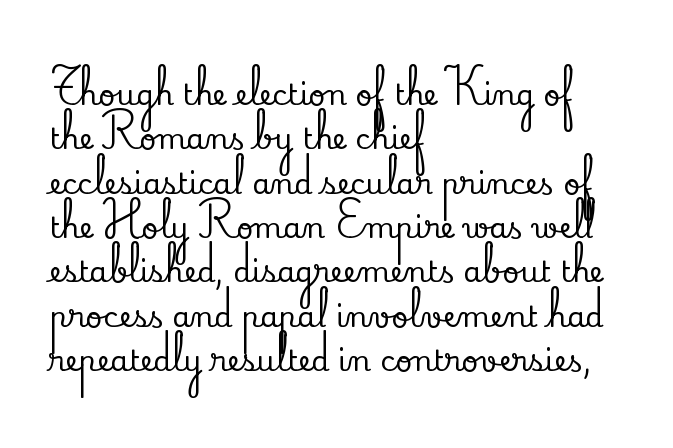
{"serif": "yes", "italic": "no", "width": "normal", "stroke_contrast": "low", "x_height": "small", "monospaced": "no", "underline": "no", "align": "left", "line_spacing": "normal", "line_spacing_ratio": 1.53, "letter_spacing": "normal", "letter_spacing_em": 0.0, "glyph_px": 29}
